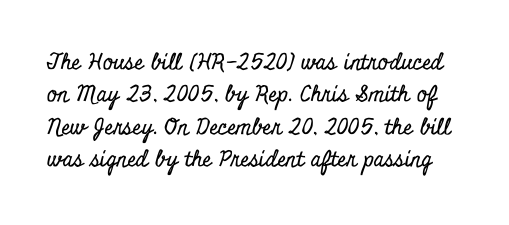
What's the leading like? Ordinary, nothing unusual. A clean baseline with only descenders dipping below it. You could call the tracking neutral — neither tight nor loose.
